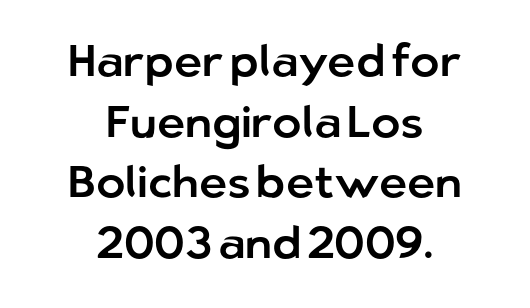
Q: Is the text italic (slanted)? A: No, it is upright.
Q: Is the typeface a serif or a sans-serif typeface? A: Sans-serif.
Q: Is the text underlined? A: No.
Q: How is the paragraph aligned? A: Centered.
Q: Is the spacing between letters normal or unusually wide? A: Normal.
Q: Is the spacing between lines tight, normal or loose? A: Normal.
Q: Width (condensed, normal, or wide)? A: Normal.
Q: Stroke contrast? A: Low.
Q: x-height? A: Medium.
Q: Monospaced? A: No.
